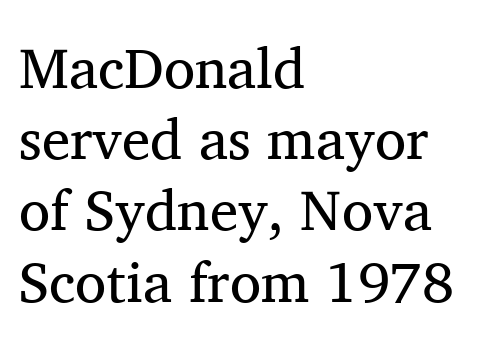
The image shows 57 px regular-weight serif type, upright; set left-aligned, normal line spacing (1.25x), normal letter spacing, not underlined; medium stroke contrast and a medium x-height.
